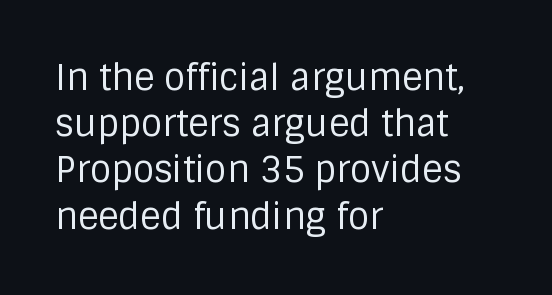
The image shows 35 px regular-weight sans-serif type, upright; set left-aligned, normal line spacing (1.32x), normal letter spacing, not underlined; low stroke contrast and a large x-height.
